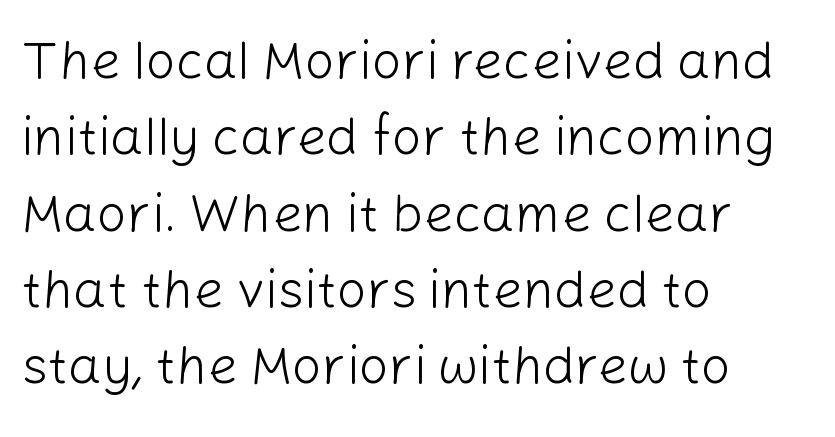
The image shows 53 px light sans-serif type, upright; set left-aligned, normal line spacing (1.44x), normal letter spacing, not underlined; low stroke contrast and a medium x-height.
